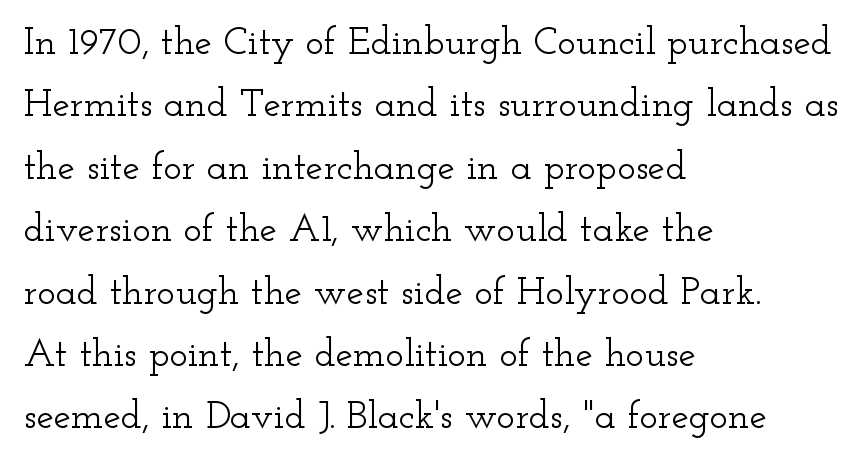
The letters advance in unequal steps, a hallmark of proportional type. Nope, not italic — everything's standing straight. Bare-footed words on every line. Old-style or modern, the face here clearly has serifs. The typesetter chose a ragged-right arrangement here. Honestly, the letter spacing is just normal — you wouldn't notice it.
